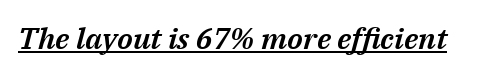
Underlined type. How are the letters spaced? Ordinarily, with no added tracking. The letters advance in unequal steps, a hallmark of proportional type. A typesetter would mark this as italic.
